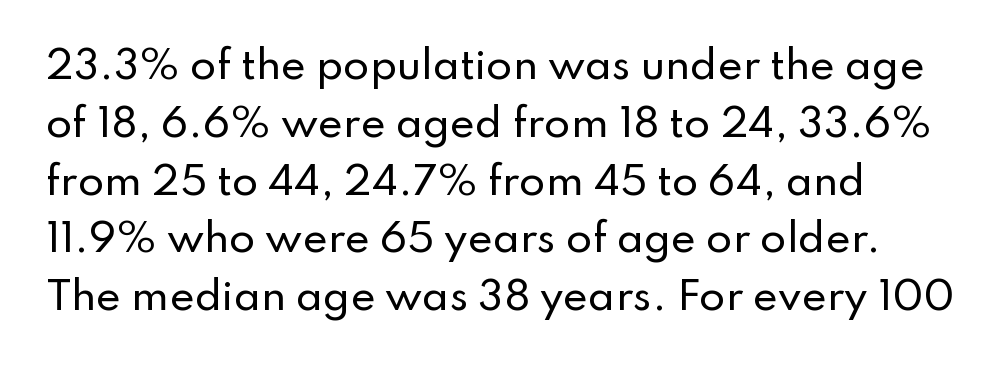
The image shows 38 px sans-serif type, upright; set left-aligned, normal line spacing (1.52x), normal letter spacing, not underlined; low stroke contrast and a small x-height.
